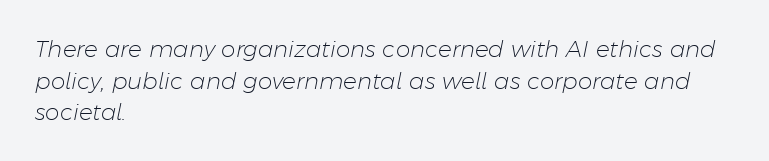
Q: Is the text bold? A: No.
Q: Is the text italic (slanted)? A: Yes, it leans right by about 11 degrees.
Q: Is the text underlined? A: No.
Q: How is the paragraph aligned? A: Left-aligned.
Q: Is the spacing between letters normal or unusually wide? A: Normal.
Q: Is the spacing between lines tight, normal or loose? A: Normal.
